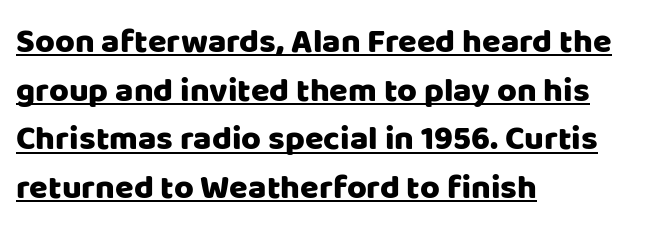
The image shows 34 px sans-serif type, upright; set left-aligned, normal line spacing (1.43x), normal letter spacing, underlined; low stroke contrast and a large x-height.
